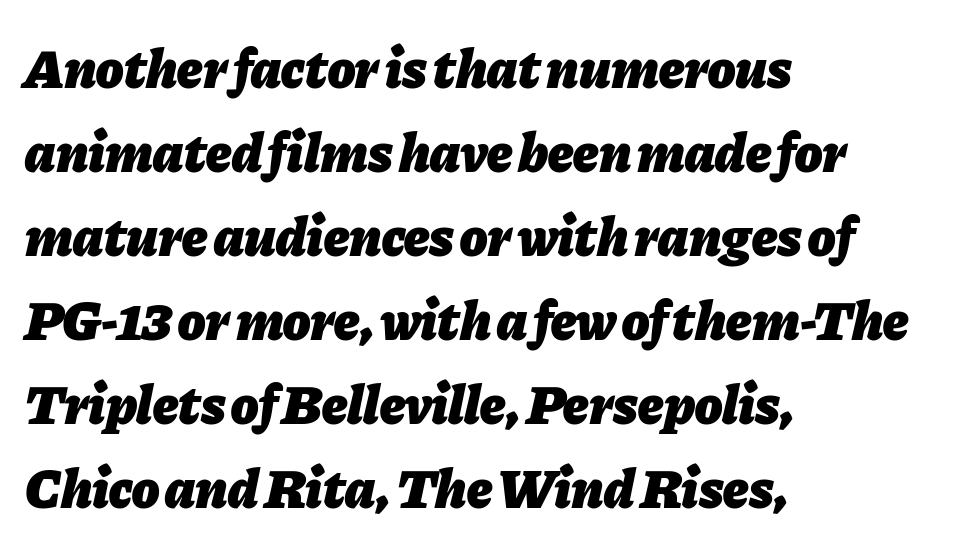
{"italic": "yes", "lean": "right", "slant_degrees": 11, "bold": "yes", "weight": "heavy", "width": "normal", "stroke_contrast": "low", "x_height": "medium", "monospaced": "no", "underline": "no", "align": "left", "line_spacing": "normal", "line_spacing_ratio": 1.5, "letter_spacing": "normal", "letter_spacing_em": 0.0, "glyph_px": 56}
